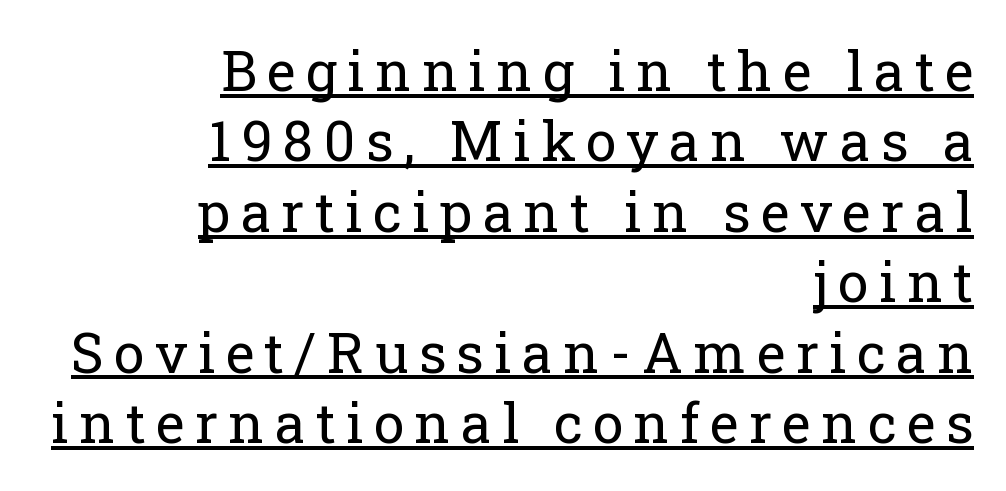
{"serif": "yes", "italic": "no", "bold": "no", "weight": "regular", "width": "normal", "stroke_contrast": "low", "x_height": "medium", "monospaced": "no", "underline": "yes", "align": "right", "line_spacing": "normal", "line_spacing_ratio": 1.28, "glyph_px": 55}
